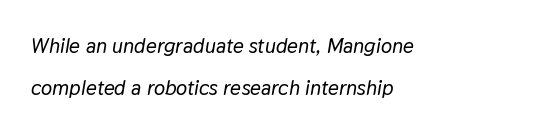
Honestly, the letter spacing is just normal — you wouldn't notice it. The space between consecutive lines is lavish. The specimen omits any rule beneath the text block's lines. In terms of posture, this sample is oblique.
